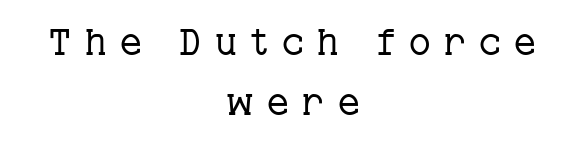
Q: Is the text bold? A: No.
Q: Is the text italic (slanted)? A: No, it is upright.
Q: Is the typeface a serif or a sans-serif typeface? A: Serif.
Q: Is the text underlined? A: No.
Q: How is the paragraph aligned? A: Centered.
Q: Is the spacing between letters normal or unusually wide? A: Unusually wide.
Q: Is the spacing between lines tight, normal or loose? A: Normal.
Q: Width (condensed, normal, or wide)? A: Normal.
Q: Stroke contrast? A: Low.
Q: x-height? A: Medium.
Q: Monospaced? A: No.
